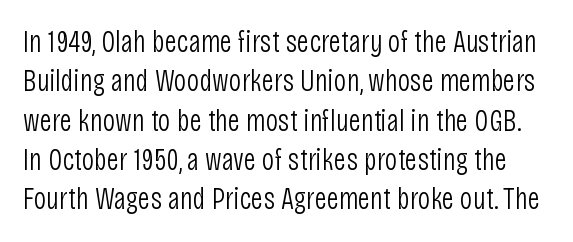
You could call the tracking neutral — neither tight nor loose. Stems and bowls with no extra thickness — not bold. Plain, unruled lines of type. Think of a printed novel: that variable character pitch is what you see here.
